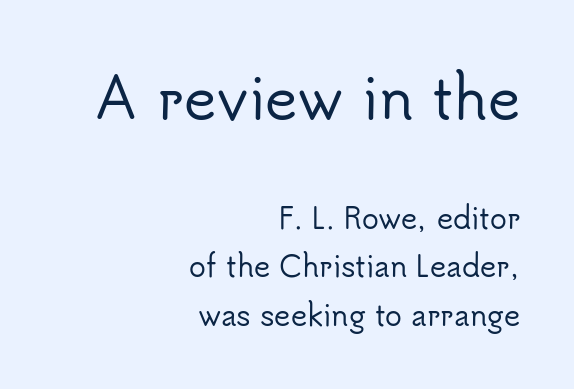
Q: Is the text italic (slanted)? A: No, it is upright.
Q: Is the typeface a serif or a sans-serif typeface? A: Sans-serif.
Q: Is the text underlined? A: No.
Q: How is the paragraph aligned? A: Right-aligned.
Q: Is the spacing between letters normal or unusually wide? A: Normal.
Q: Which block of text is set in a larger size, the first (top) or the second (bottom)? A: The first (top) one.
Q: Width (condensed, normal, or wide)? A: Normal.
Q: Stroke contrast? A: Low.
Q: x-height? A: Small.
Q: Monospaced? A: No.
